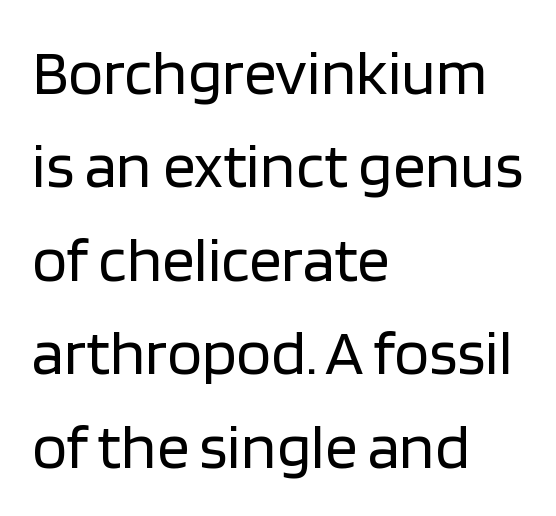
The image shows 64 px regular-weight sans-serif type, upright; set left-aligned, normal line spacing (1.46x), normal letter spacing, not underlined; low stroke contrast and a large x-height.
